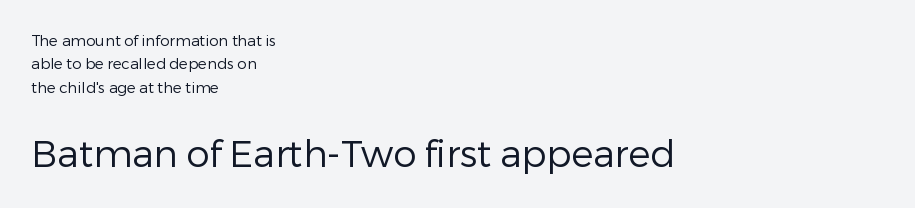
Q: Is the text bold? A: No.
Q: Is the text italic (slanted)? A: No, it is upright.
Q: Is the typeface a serif or a sans-serif typeface? A: Sans-serif.
Q: Is the text underlined? A: No.
Q: How is the paragraph aligned? A: Left-aligned.
Q: Is the spacing between letters normal or unusually wide? A: Normal.
Q: Is the spacing between lines tight, normal or loose? A: Normal.
Q: Which block of text is set in a larger size, the first (top) or the second (bottom)? A: The second (bottom) one.
Q: Width (condensed, normal, or wide)? A: Normal.
Q: Stroke contrast? A: Low.
Q: x-height? A: Medium.
Q: Monospaced? A: No.
